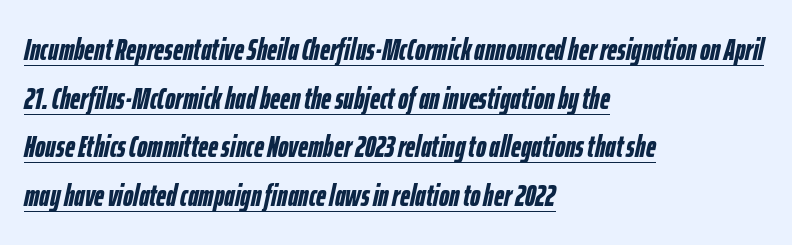
A typesetter would mark this as italic. Strokes here are thick enough to call this a true bold. The rendering keeps characters at their native spacing. The typesetter has applied underlining to the passage shown. Each letter keeps its own natural width here, so spacing adapts to shape.
